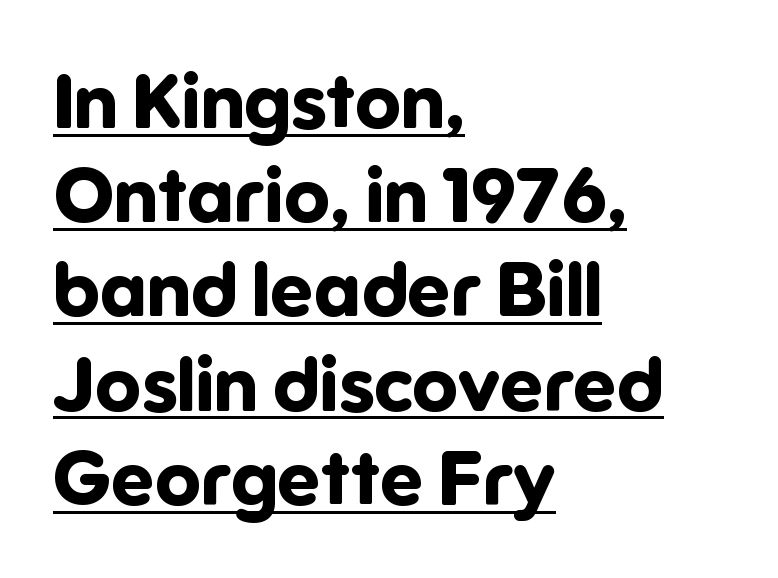
{"serif": "no", "italic": "no", "bold": "yes", "weight": "bold", "width": "normal", "stroke_contrast": "low", "x_height": "medium", "monospaced": "no", "underline": "yes", "align": "left", "line_spacing_ratio": 1.24, "letter_spacing": "normal", "letter_spacing_em": 0.0, "glyph_px": 76}
